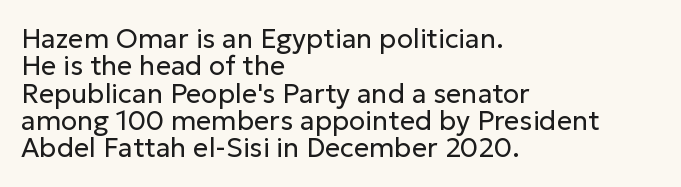
The image shows 27 px text type, upright; set left-aligned, tight line spacing (1.01x), normal letter spacing, not underlined.
